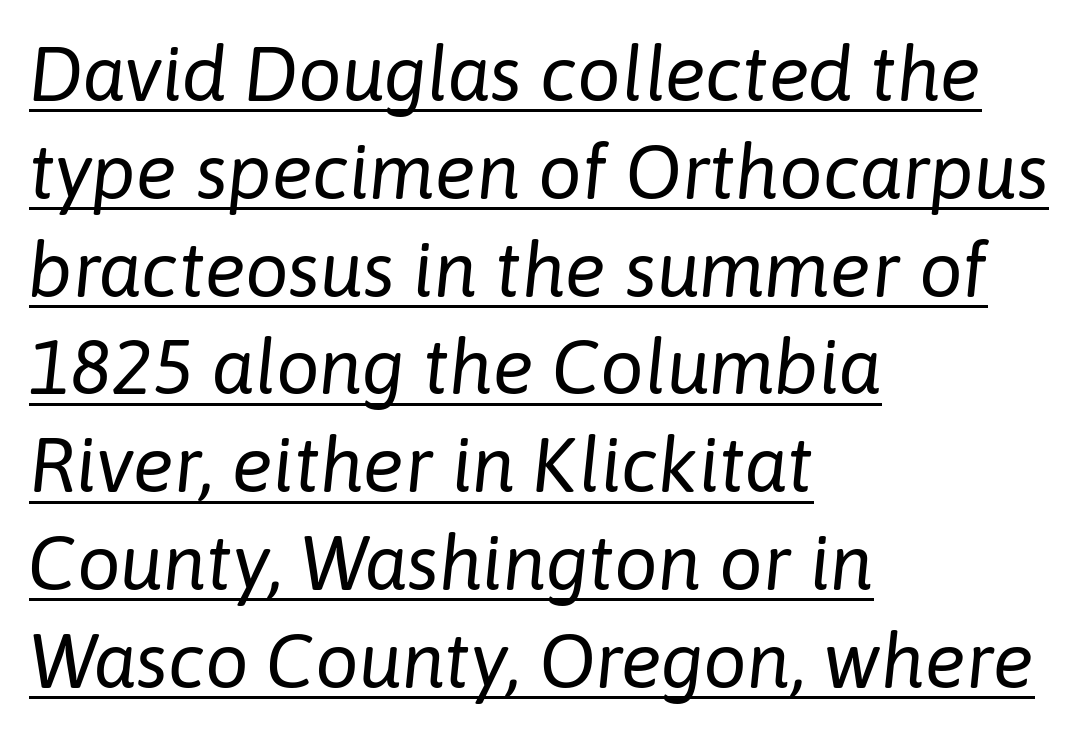
Q: Is the text bold? A: No.
Q: Is the text italic (slanted)? A: Yes, it leans right by about 6 degrees.
Q: Is the text underlined? A: Yes.
Q: How is the paragraph aligned? A: Left-aligned.
Q: Is the spacing between letters normal or unusually wide? A: Normal.
Q: Is the spacing between lines tight, normal or loose? A: Normal.
Q: Width (condensed, normal, or wide)? A: Normal.
Q: Stroke contrast? A: Low.
Q: x-height? A: Medium.
Q: Monospaced? A: No.
